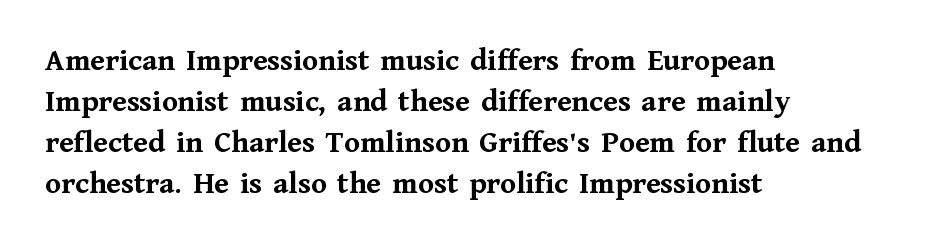
It's the straight-up-and-down kind of type. Has an underline been added? It has not. The face used here is seriffed, in the tradition of book romans. The paragraph has a hard left edge and a soft right edge. The letters sit at their default tracking, neither squeezed nor spread. Reading down the column, the eye jumps a familiar distance to each next line.
